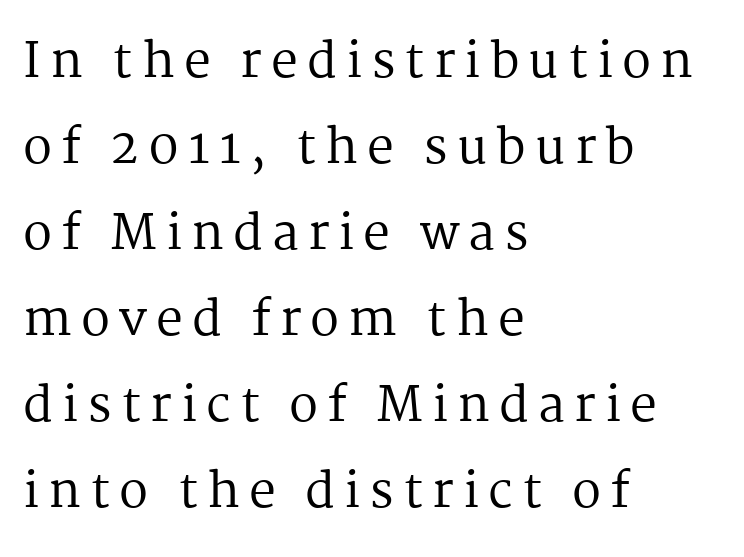
Q: Is the text bold? A: No.
Q: Is the text italic (slanted)? A: No, it is upright.
Q: Is the typeface a serif or a sans-serif typeface? A: Serif.
Q: Is the text underlined? A: No.
Q: How is the paragraph aligned? A: Left-aligned.
Q: Width (condensed, normal, or wide)? A: Normal.
Q: Stroke contrast? A: Medium.
Q: x-height? A: Medium.
Q: Monospaced? A: No.
